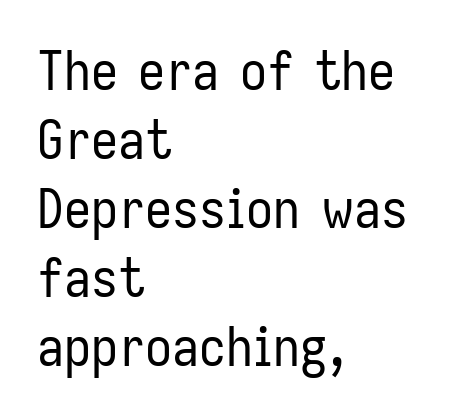
{"serif": "no", "italic": "no", "bold": "no", "weight": "regular", "width": "condensed", "stroke_contrast": "low", "x_height": "medium", "monospaced": "no", "underline": "no", "align": "left", "line_spacing": "normal", "line_spacing_ratio": 1.28, "letter_spacing": "normal", "letter_spacing_em": 0.0, "glyph_px": 54}
